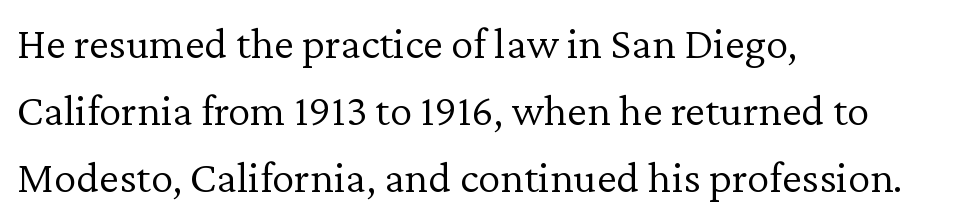
Vertical spacing — default. Stroke terminals: seriffed. Compared with a typical body face, this is equally light or lighter still. When letters stand straight like this, we call the style roman or upright. The lines are quadded left. Proportional: the letters do not fall into vertical columns.
